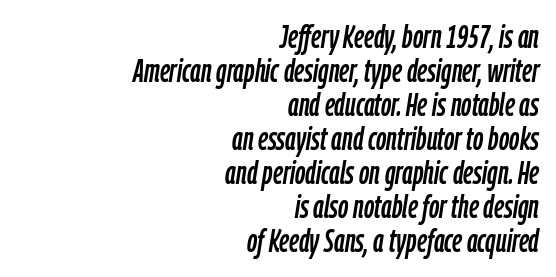
The image shows 32 px condensed type, italic (leaning right); set right-aligned, tight line spacing (1.06x), normal letter spacing, not underlined; low stroke contrast and a medium x-height.
